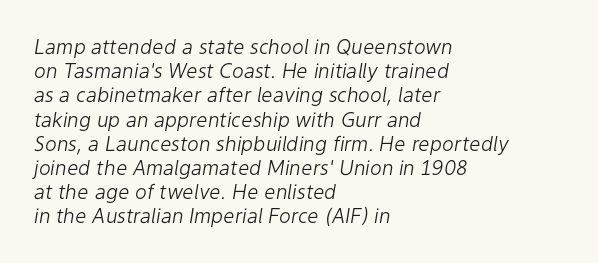
Stems and bowls with no extra thickness — not bold. Descenders hang freely into open space. Observe the lean: these are italic letterforms. A student would call this left alignment; a typographer would say flush left, rag right. There is no visible air inserted between adjacent glyphs.
